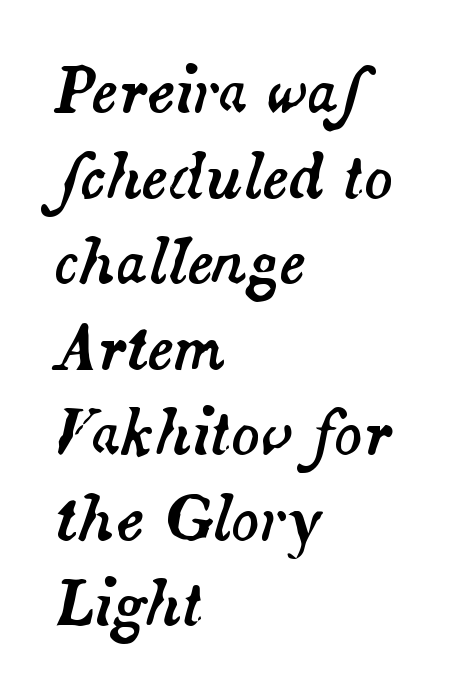
Q: Is the text italic (slanted)? A: Yes, it leans right by about 14 degrees.
Q: Is the text underlined? A: No.
Q: How is the paragraph aligned? A: Left-aligned.
Q: Is the spacing between letters normal or unusually wide? A: Normal.
Q: Is the spacing between lines tight, normal or loose? A: Normal.
Q: Width (condensed, normal, or wide)? A: Normal.
Q: Stroke contrast? A: Medium.
Q: x-height? A: Small.
Q: Monospaced? A: No.
